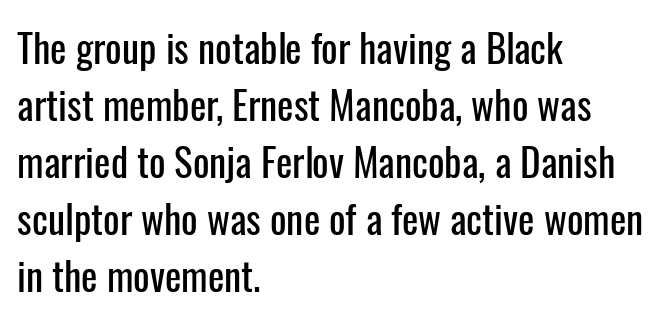
Each word holds together tightly as a unit, with standard inter-letter gaps. This rendering uses left alignment, leaving the right contour irregular. The letters stand straight up with perfectly vertical stems. Only glyphs here, with clear space below each row. The font family rendered here belongs to the sans-serif group. Character widths vary here, with narrow letters taking less room than wide ones.
